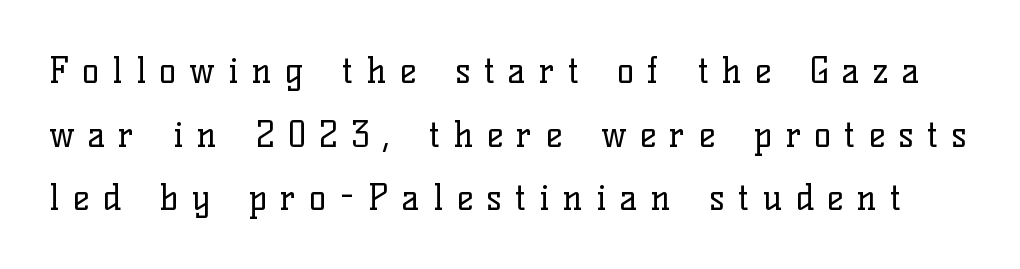
The image shows 35 px regular-weight serif type, upright; set line spacing 1.82x, unusually wide letter spacing (+0.38 em), not underlined; low stroke contrast and a medium x-height.
